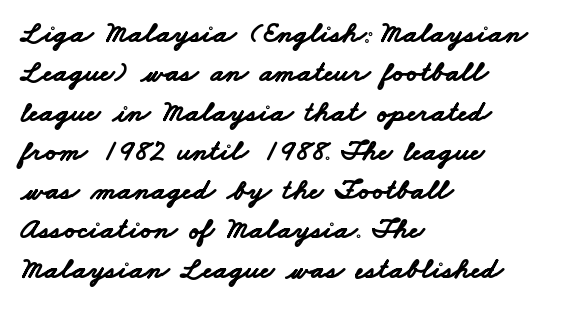
{"serif": "no", "bold": "yes", "weight": "bold", "width": "wide", "stroke_contrast": "low", "x_height": "small", "monospaced": "no", "underline": "no", "align": "left", "line_spacing": "normal", "line_spacing_ratio": 1.31, "letter_spacing": "normal", "letter_spacing_em": 0.0, "glyph_px": 30}
